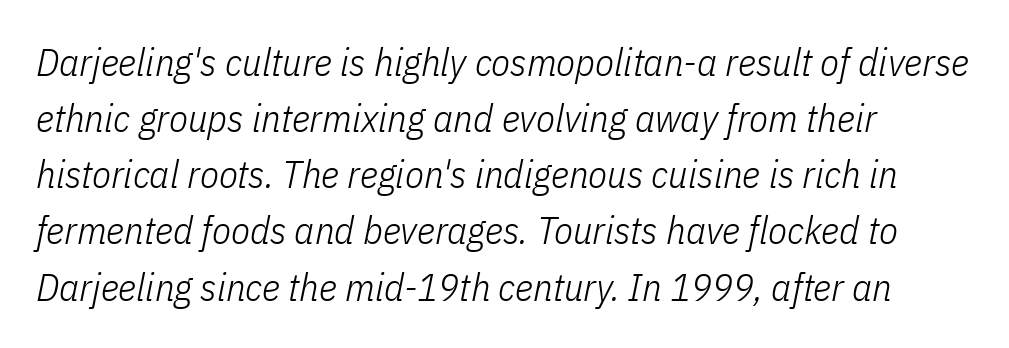
The image shows 39 px light, condensed type, italic (leaning right); set left-aligned, normal line spacing (1.44x), normal letter spacing, not underlined; low stroke contrast and a medium x-height.
